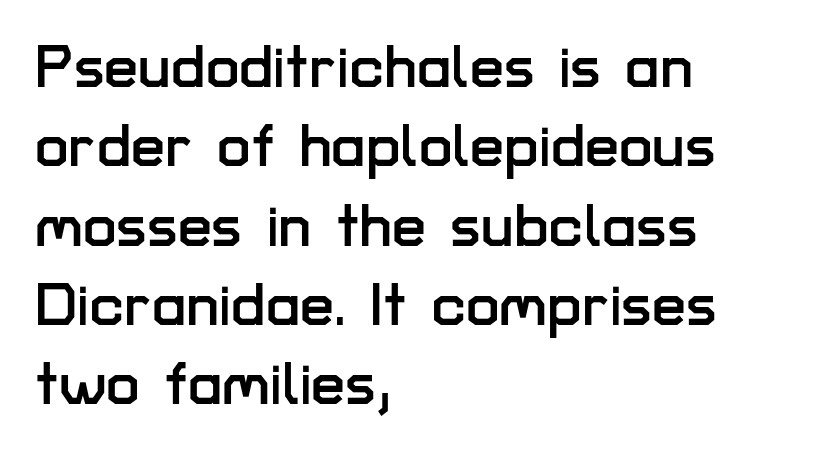
If you drew a ruler down the left edge, every line would touch it. Glyph-to-glyph distance matches everyday printed text. A roman cut, with each character standing at attention. Think of a printed novel: that variable character pitch is what you see here. Descenders hang freely into open space. The rendering uses a moderate line-height, typical for paragraphs.
